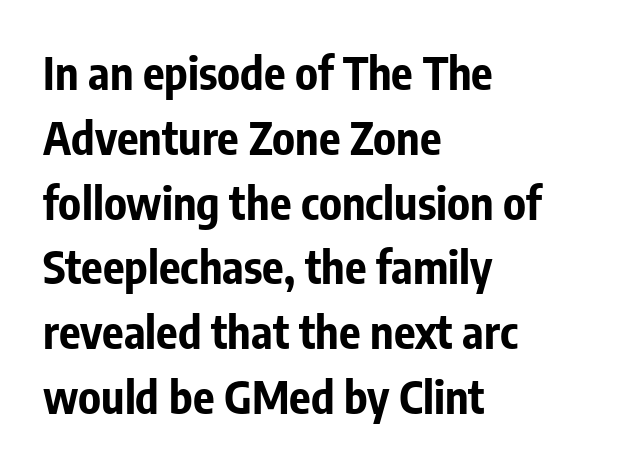
Q: Is the text bold? A: Yes.
Q: Is the text italic (slanted)? A: No, it is upright.
Q: Is the typeface a serif or a sans-serif typeface? A: Sans-serif.
Q: Is the text underlined? A: No.
Q: How is the paragraph aligned? A: Left-aligned.
Q: Is the spacing between letters normal or unusually wide? A: Normal.
Q: Is the spacing between lines tight, normal or loose? A: Normal.
Q: Width (condensed, normal, or wide)? A: Condensed.
Q: Stroke contrast? A: Low.
Q: x-height? A: Medium.
Q: Monospaced? A: No.
